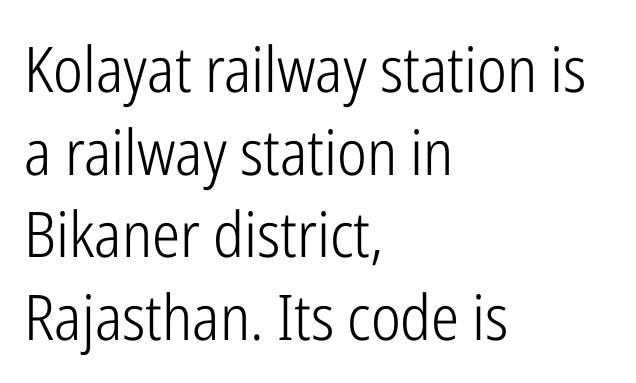
Q: Is the text bold? A: No.
Q: Is the text italic (slanted)? A: No, it is upright.
Q: Is the typeface a serif or a sans-serif typeface? A: Sans-serif.
Q: Is the text underlined? A: No.
Q: How is the paragraph aligned? A: Left-aligned.
Q: Is the spacing between letters normal or unusually wide? A: Normal.
Q: Is the spacing between lines tight, normal or loose? A: Normal.
Q: Width (condensed, normal, or wide)? A: Condensed.
Q: Stroke contrast? A: Low.
Q: x-height? A: Medium.
Q: Monospaced? A: No.
